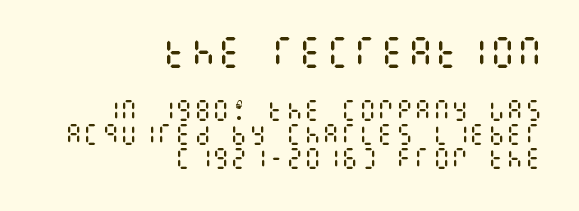
The emphasis by scale lands on block number one, above. A light-to-regular cut is what we see here. Plain, unruled lines of type. The letters sit at their default tracking, neither squeezed nor spread. Rows of type sit shoulder to shoulder in the vertical direction.
